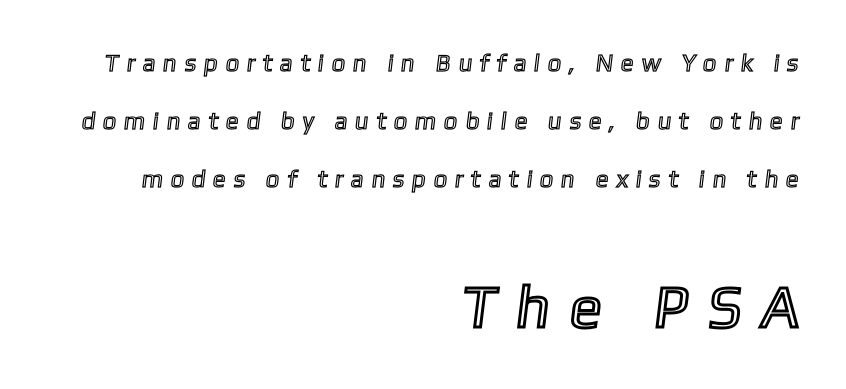
{"width": "normal", "x_height": "medium", "monospaced": "no", "underline": "no", "align": "right", "line_spacing": "loose", "line_spacing_ratio": 2.41, "letter_spacing": "wide", "letter_spacing_em": 0.32, "larger_block": "second", "size_ratio": 2.5, "glyph_px": 60}
